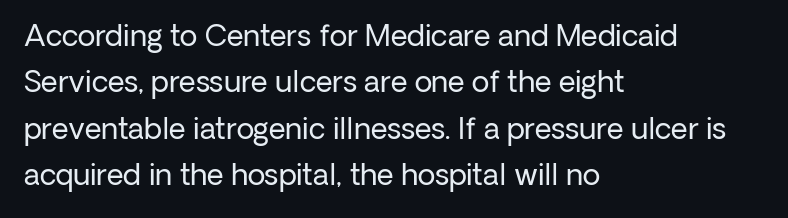
The image shows 29 px regular-weight sans-serif type, upright; set left-aligned, normal line spacing (1.6x), normal letter spacing, not underlined; low stroke contrast and a medium x-height.
